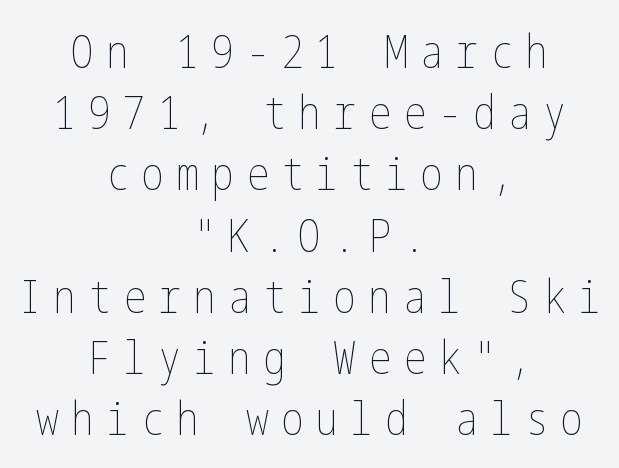
Q: Is the text bold? A: No.
Q: Is the text italic (slanted)? A: No, it is upright.
Q: Is the text underlined? A: No.
Q: How is the paragraph aligned? A: Centered.
Q: Is the spacing between letters normal or unusually wide? A: Unusually wide.
Q: Is the spacing between lines tight, normal or loose? A: Normal.
Q: Width (condensed, normal, or wide)? A: Condensed.
Q: Stroke contrast? A: Low.
Q: x-height? A: Medium.
